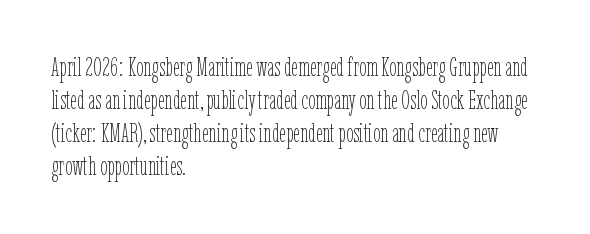
When letters stand straight like this, we call the style roman or upright. These lines sit exactly where default settings would place them. Students, note that the glyphs here touch the page at normal intervals. The passage shown is not bold in any degree. In CSS terms this would be text-align: left. Underlining? Definitely not there.
